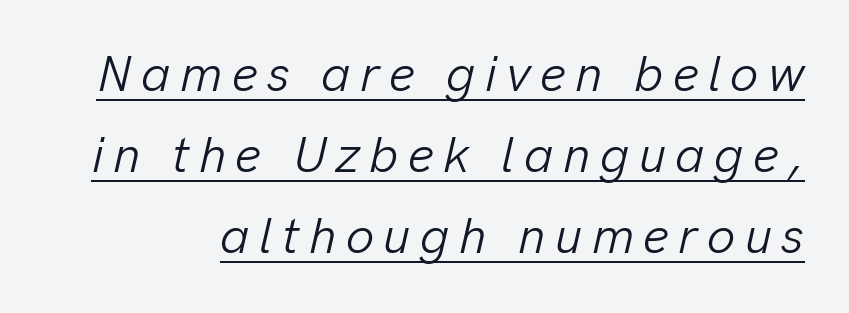
The image shows 50 px light type, italic (leaning right); set normal line spacing (1.62x), underlined; low stroke contrast and a medium x-height.
